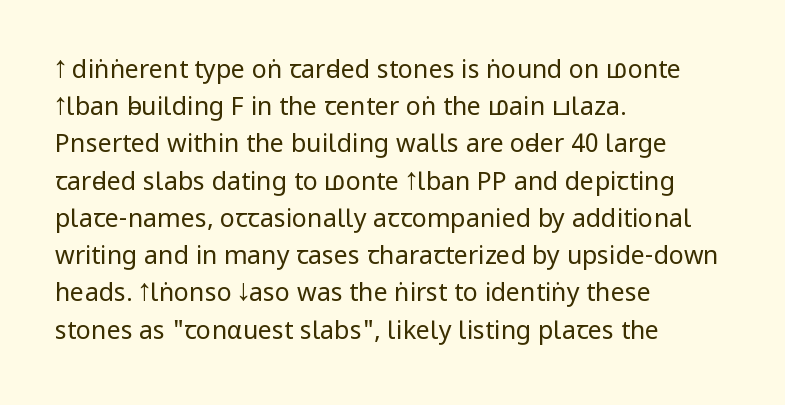
Each new line begins a customary step beneath the previous one. In CSS terms this would be text-align: left. Every character sits straight up, as roman type does. Inter-character spacing is left at the font's built-in metrics.
